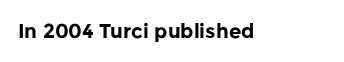
{"italic": "no", "bold": "yes", "underline": "no", "letter_spacing": "normal", "letter_spacing_em": 0.0, "glyph_px": 20}
